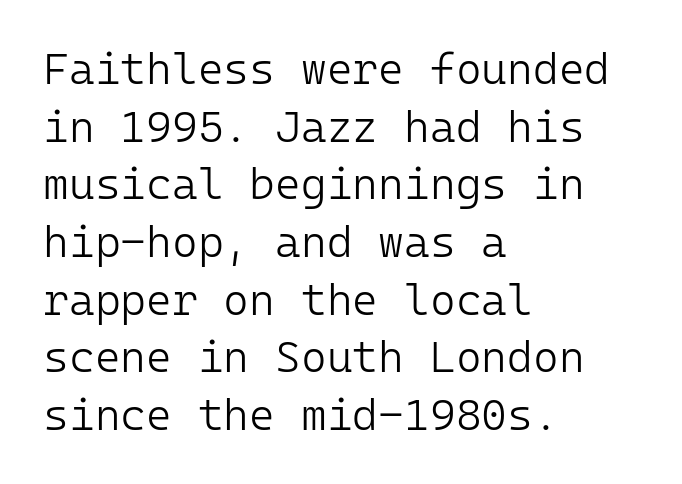
The image shows 44 px light sans-serif type, upright, monospaced; set left-aligned, normal line spacing (1.31x), normal letter spacing, not underlined; low stroke contrast and a medium x-height.
